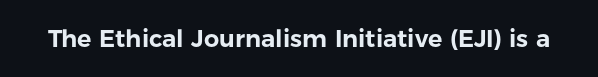
Q: Is the text italic (slanted)? A: No, it is upright.
Q: Is the text underlined? A: No.
Q: Is the spacing between letters normal or unusually wide? A: Normal.
